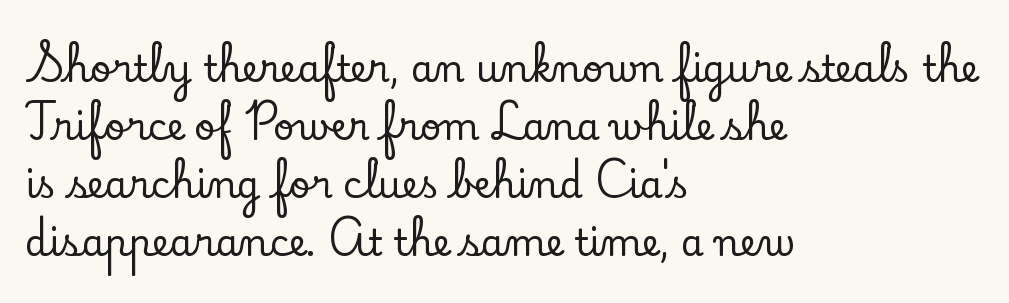
Compared with typical body copy, the letter spacing here is the same. A clean baseline with only descenders dipping below it. This sample has the flowing, uneven cadence of proportional lettering. The lines in this sample share a left origin and differ only in where they stop. Check where the strokes stop: tiny serifs finish them off. Do the letters lean? They stand straight.
